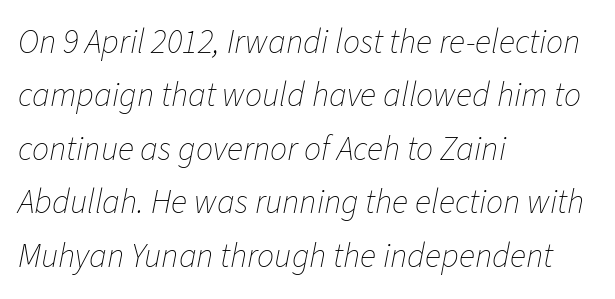
The image shows 34 px thin type, italic (leaning right); set left-aligned, normal line spacing (1.57x), normal letter spacing, not underlined; low stroke contrast and a medium x-height.
